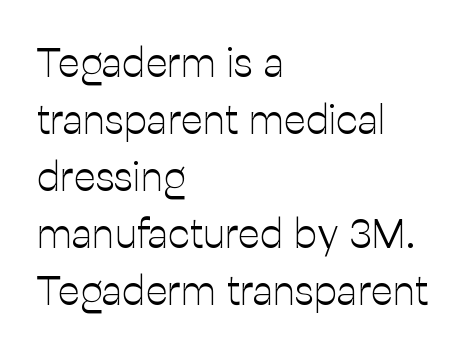
{"serif": "no", "italic": "no", "bold": "no", "weight": "light", "width": "normal", "stroke_contrast": "low", "x_height": "medium", "monospaced": "no", "underline": "no", "align": "left", "line_spacing": "normal", "line_spacing_ratio": 1.39, "letter_spacing": "normal", "letter_spacing_em": 0.0, "glyph_px": 41}
